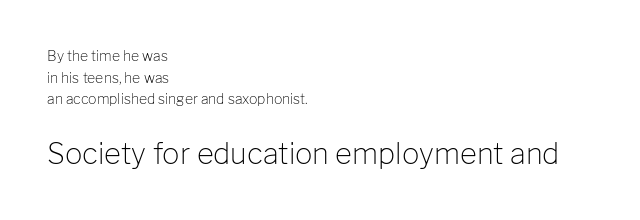
Q: Is the text bold? A: No.
Q: Is the text italic (slanted)? A: No, it is upright.
Q: Is the typeface a serif or a sans-serif typeface? A: Sans-serif.
Q: Is the text underlined? A: No.
Q: How is the paragraph aligned? A: Left-aligned.
Q: Is the spacing between letters normal or unusually wide? A: Normal.
Q: Is the spacing between lines tight, normal or loose? A: Normal.
Q: Which block of text is set in a larger size, the first (top) or the second (bottom)? A: The second (bottom) one.
Q: Width (condensed, normal, or wide)? A: Normal.
Q: Stroke contrast? A: Low.
Q: x-height? A: Medium.
Q: Monospaced? A: No.
